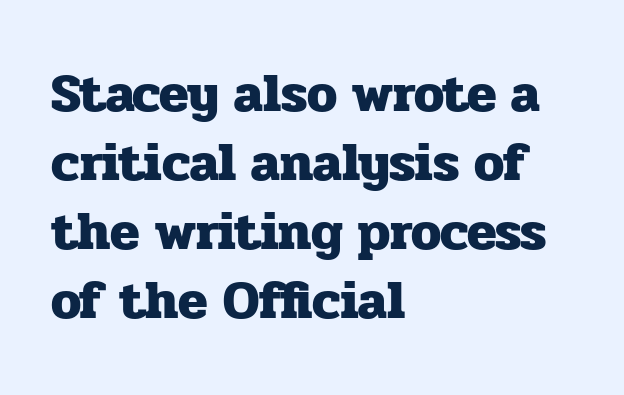
The text block is weighted toward the left margin, trailing off unevenly rightward. Small tapered or slab feet sit at the stroke ends, so this counts as serif. Character widths vary here, with narrow letters taking less room than wide ones. Letters rest on an invisible, unmarked baseline. A normal amount of white space separates one row of letters from the next. Notice how the stems are strictly vertical — no italics here.
